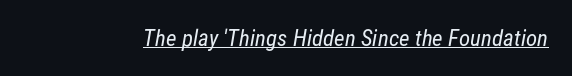
{"bold": "no", "underline": "yes", "letter_spacing": "normal", "letter_spacing_em": 0.0, "glyph_px": 23}
